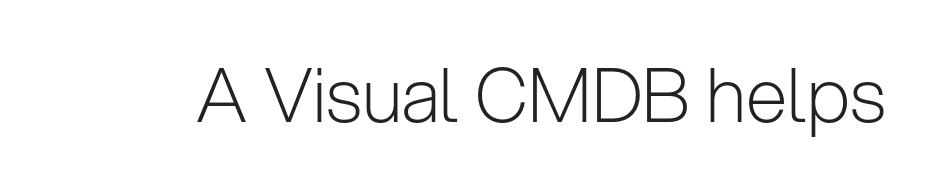
Q: Is the text bold? A: No.
Q: Is the text italic (slanted)? A: No, it is upright.
Q: Is the typeface a serif or a sans-serif typeface? A: Sans-serif.
Q: Is the text underlined? A: No.
Q: Is the spacing between letters normal or unusually wide? A: Normal.
Q: Width (condensed, normal, or wide)? A: Normal.
Q: Stroke contrast? A: Low.
Q: x-height? A: Medium.
Q: Monospaced? A: No.
